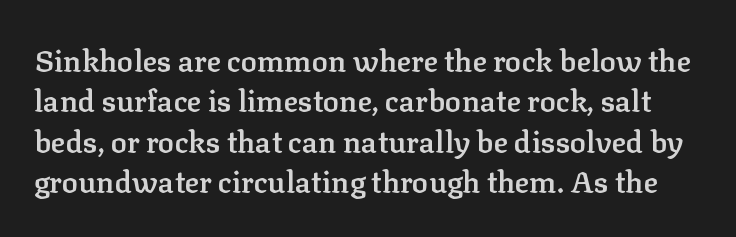
Q: Is the text bold? A: Semi-bold.
Q: Is the text italic (slanted)? A: No, it is upright.
Q: Is the typeface a serif or a sans-serif typeface? A: Serif.
Q: Is the text underlined? A: No.
Q: Is the spacing between letters normal or unusually wide? A: Normal.
Q: Is the spacing between lines tight, normal or loose? A: Normal.
Q: Width (condensed, normal, or wide)? A: Normal.
Q: Stroke contrast? A: Low.
Q: x-height? A: Medium.
Q: Monospaced? A: No.
